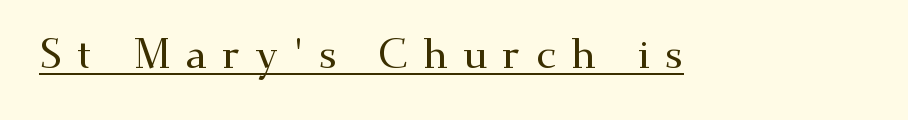
Observe the serifs anchoring each vertical stroke in this sample. Varying glyph widths throughout — classic text-font behaviour. Ascenders rise straight up at ninety degrees. The letterforms stand isolated, each surrounded by extra space. The rendering uses the underline text-decoration.
